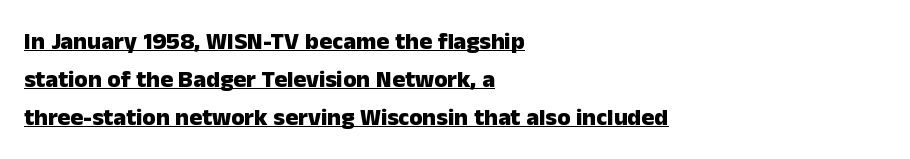
Q: Is the text bold? A: Yes.
Q: Is the text italic (slanted)? A: No, it is upright.
Q: Is the text underlined? A: Yes.
Q: How is the paragraph aligned? A: Left-aligned.
Q: Is the spacing between letters normal or unusually wide? A: Normal.
Q: Is the spacing between lines tight, normal or loose? A: Normal.
